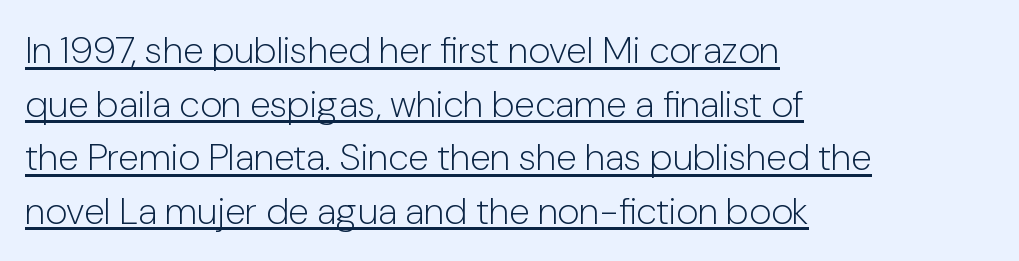
Q: Is the text bold? A: No.
Q: Is the text italic (slanted)? A: No, it is upright.
Q: Is the typeface a serif or a sans-serif typeface? A: Sans-serif.
Q: Is the text underlined? A: Yes.
Q: How is the paragraph aligned? A: Left-aligned.
Q: Is the spacing between letters normal or unusually wide? A: Normal.
Q: Is the spacing between lines tight, normal or loose? A: Normal.
Q: Width (condensed, normal, or wide)? A: Normal.
Q: Stroke contrast? A: Low.
Q: x-height? A: Medium.
Q: Monospaced? A: No.
